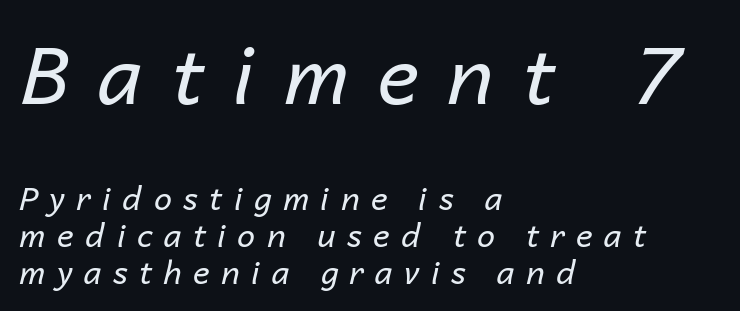
Any mark beneath the type? The region is blank. Italic? Definitely — the glyphs are oblique. Visually the block forms a straight wall on the left and a jagged coastline on the right. Do the characters align in a grid? No, the font is proportional.
